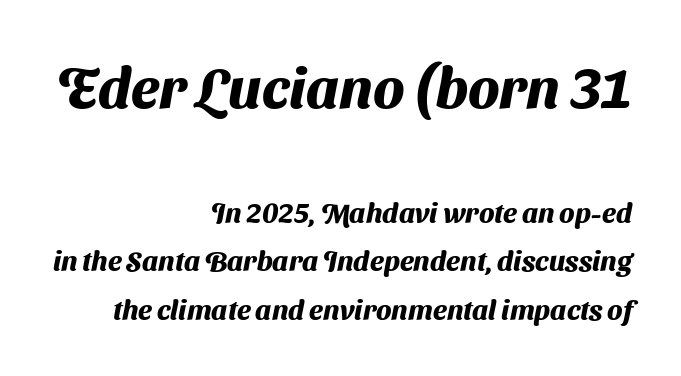
Q: Is the text bold? A: Yes.
Q: Is the typeface a serif or a sans-serif typeface? A: Sans-serif.
Q: Is the text underlined? A: No.
Q: How is the paragraph aligned? A: Right-aligned.
Q: Is the spacing between letters normal or unusually wide? A: Normal.
Q: Which block of text is set in a larger size, the first (top) or the second (bottom)? A: The first (top) one.
Q: Width (condensed, normal, or wide)? A: Normal.
Q: Stroke contrast? A: Medium.
Q: x-height? A: Medium.
Q: Monospaced? A: No.
